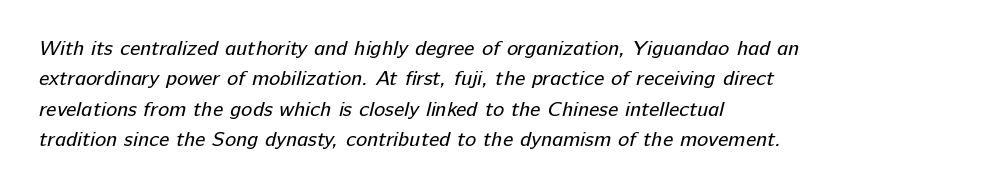
Q: Is the text bold? A: No.
Q: Is the text underlined? A: No.
Q: How is the paragraph aligned? A: Left-aligned.
Q: Is the spacing between letters normal or unusually wide? A: Normal.
Q: Is the spacing between lines tight, normal or loose? A: Normal.
